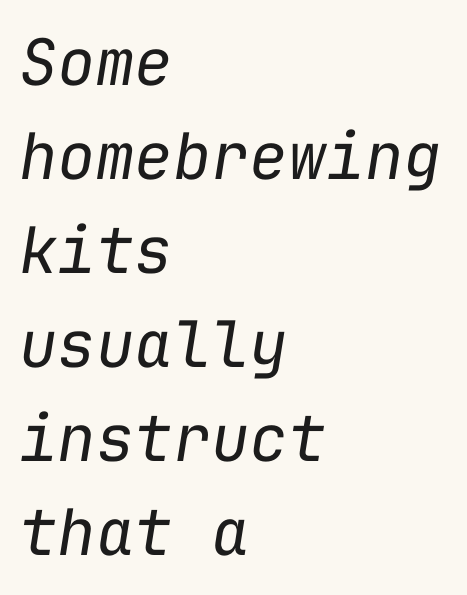
Q: Is the text bold? A: No.
Q: Is the text italic (slanted)? A: Yes, it leans right by about 9 degrees.
Q: Is the text underlined? A: No.
Q: How is the paragraph aligned? A: Left-aligned.
Q: Is the spacing between letters normal or unusually wide? A: Normal.
Q: Is the spacing between lines tight, normal or loose? A: Normal.
Q: Width (condensed, normal, or wide)? A: Normal.
Q: Stroke contrast? A: Low.
Q: x-height? A: Medium.
Q: Monospaced? A: Yes.
